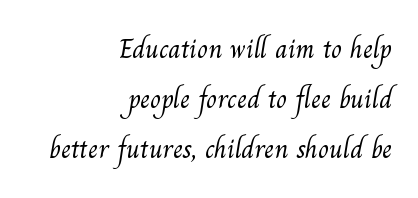
{"serif": "yes", "bold": "no", "weight": "light", "width": "normal", "stroke_contrast": "medium", "x_height": "small", "monospaced": "no", "underline": "no", "align": "right", "line_spacing_ratio": 1.79, "letter_spacing": "normal", "letter_spacing_em": 0.0, "glyph_px": 28}
